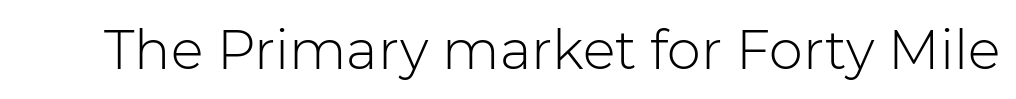
Q: Is the text bold? A: No.
Q: Is the text italic (slanted)? A: No, it is upright.
Q: Is the typeface a serif or a sans-serif typeface? A: Sans-serif.
Q: Is the text underlined? A: No.
Q: Is the spacing between letters normal or unusually wide? A: Normal.
Q: Width (condensed, normal, or wide)? A: Normal.
Q: Stroke contrast? A: Low.
Q: x-height? A: Medium.
Q: Monospaced? A: No.
